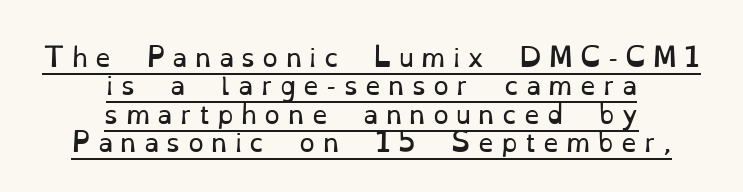
Q: Is the text bold? A: No.
Q: Is the text italic (slanted)? A: No, it is upright.
Q: Is the text underlined? A: Yes.
Q: How is the paragraph aligned? A: Centered.
Q: Is the spacing between letters normal or unusually wide? A: Unusually wide.
Q: Is the spacing between lines tight, normal or loose? A: Tight.
